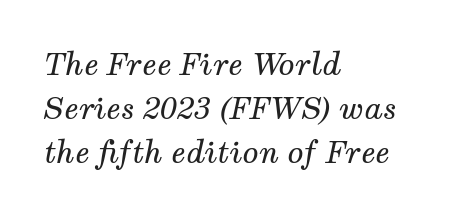
The image shows 30 px regular-weight serif type, italic (leaning right); set left-aligned, normal line spacing (1.47x), normal letter spacing, not underlined; medium stroke contrast and a medium x-height.
